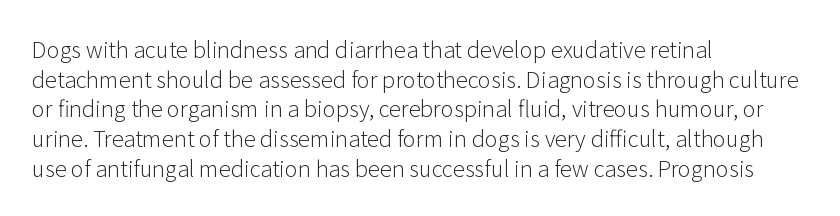
Q: Is the text bold? A: No.
Q: Is the text italic (slanted)? A: No, it is upright.
Q: Is the text underlined? A: No.
Q: How is the paragraph aligned? A: Left-aligned.
Q: Is the spacing between letters normal or unusually wide? A: Normal.
Q: Is the spacing between lines tight, normal or loose? A: Normal.
